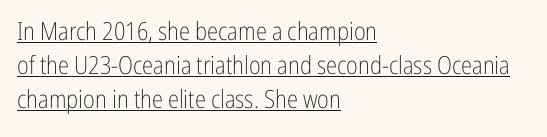
The image shows 25 px text type, upright; set left-aligned, normal line spacing (1.37x), normal letter spacing, underlined.
